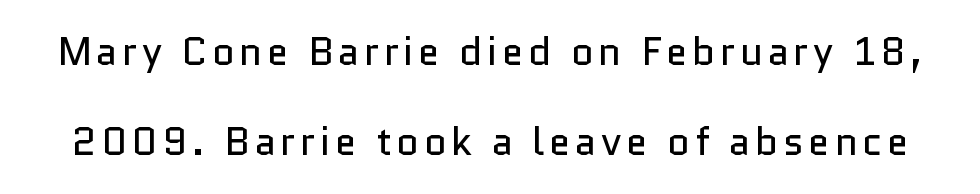
Quick note: not italic, upright. Honestly, the rows look like they've been pulled way apart. Note the varied advance widths — an 'i' is clearly narrower than an 'm'. Words float on clear page, feet unadorned. Examine the stroke ends and you'll find no serifs. The font sits on the lighter half of the weight spectrum, regular included.
